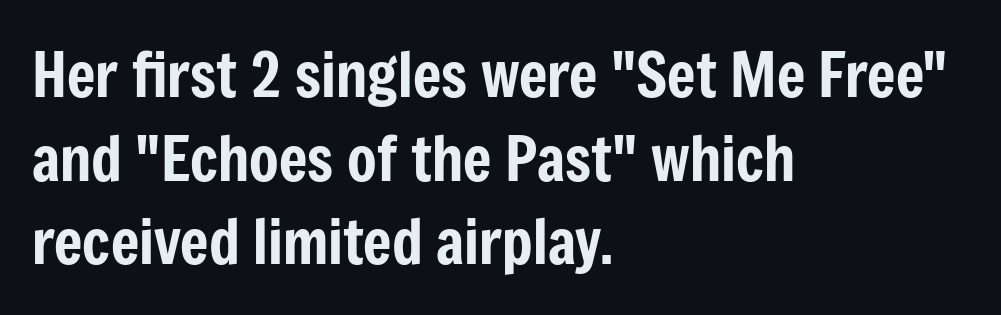
{"serif": "no", "italic": "no", "width": "condensed", "stroke_contrast": "low", "x_height": "medium", "monospaced": "no", "underline": "no", "align": "left", "line_spacing": "normal", "line_spacing_ratio": 1.37, "letter_spacing": "normal", "letter_spacing_em": 0.0, "glyph_px": 61}
